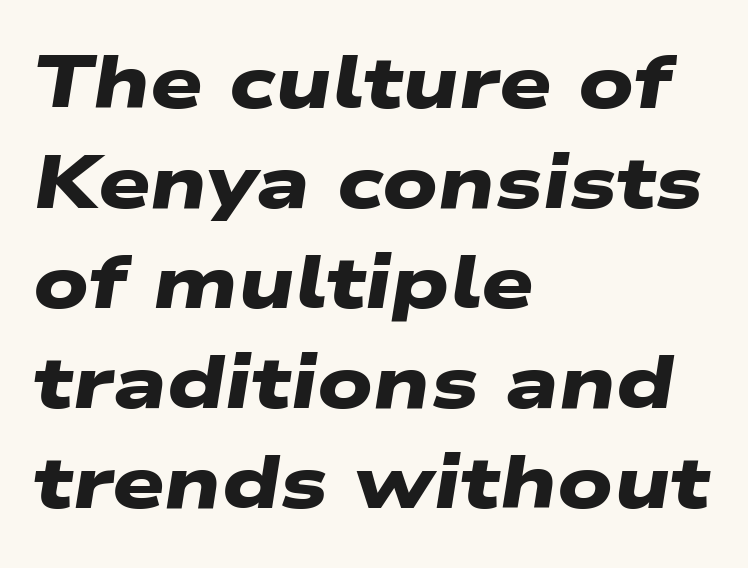
{"serif": "no", "bold": "yes", "weight": "heavy", "width": "wide", "stroke_contrast": "low", "x_height": "medium", "monospaced": "no", "underline": "no", "align": "left", "line_spacing": "normal", "line_spacing_ratio": 1.35, "letter_spacing": "normal", "letter_spacing_em": 0.0, "glyph_px": 74}
